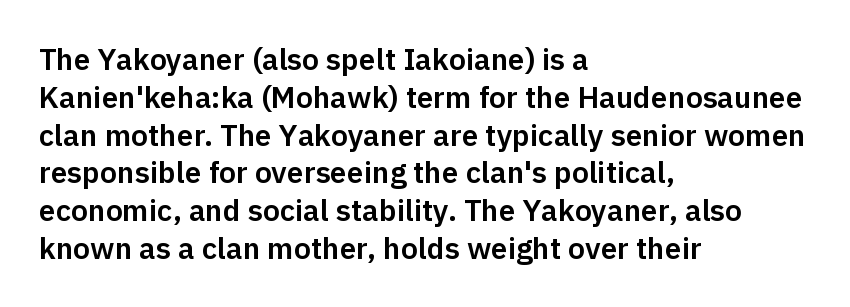
The image shows 30 px sans-serif type, upright; set left-aligned, normal line spacing (1.26x), normal letter spacing, not underlined; low stroke contrast and a medium x-height.
